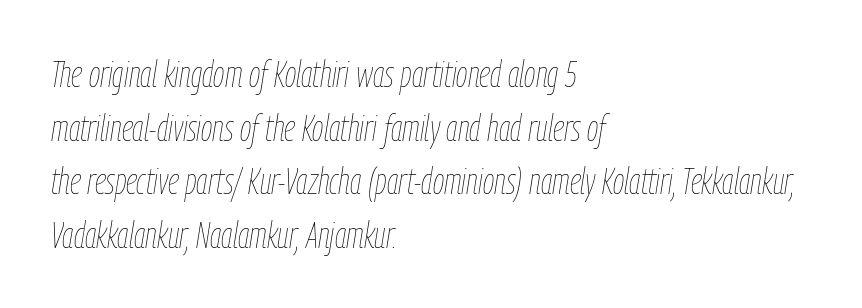
Reading down the column, the eye jumps a familiar distance to each next line. Here the designer chose a conventional face with non-uniform glyph widths. The cut favours lightness, reaching ordinary text weight at its darkest. Descenders hang freely into open space. In CSS terms this would be text-align: left. The rendering keeps characters at their native spacing.
